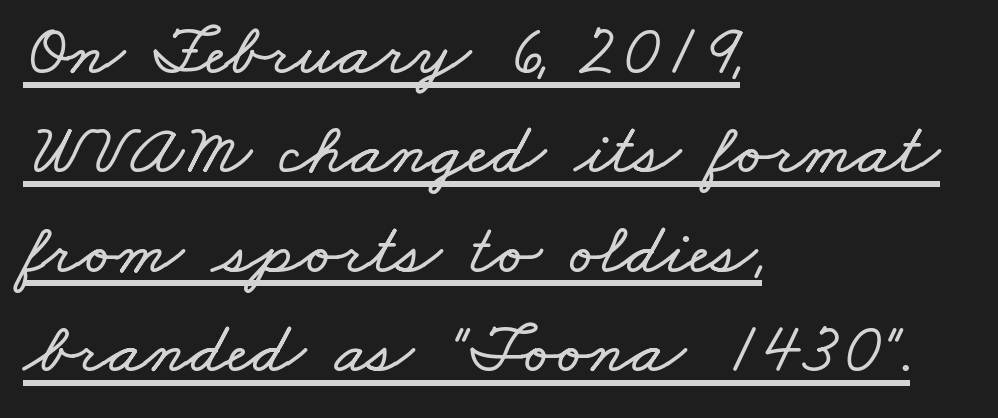
The image shows 73 px wide type; set left-aligned, normal line spacing (1.36x), normal letter spacing, underlined; low stroke contrast and a small x-height.
